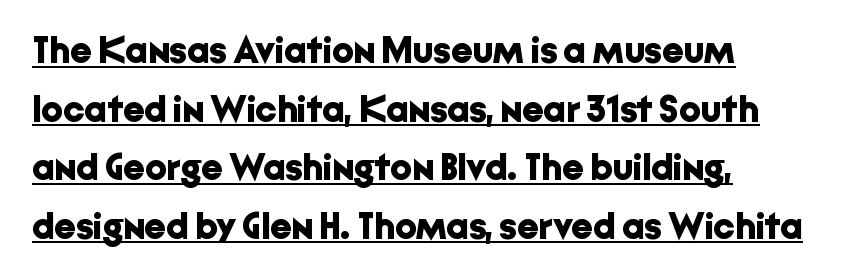
The rendering keeps characters at their native spacing. This sample keeps an unexceptional amount of space between lines. Notice how the passage keeps a crisp vertical edge on the left only. Every stem runs plumb, perpendicular to the baseline. Like a heading marked for emphasis, these lines bear an underscore.
